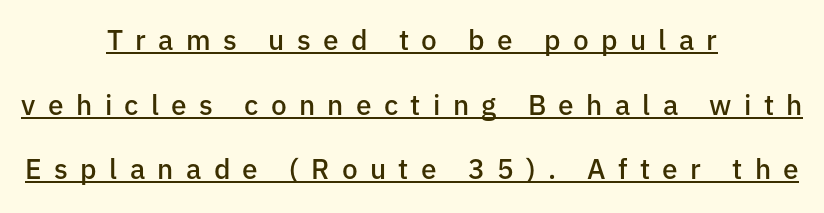
Q: Is the text bold? A: Semi-bold.
Q: Is the text italic (slanted)? A: No, it is upright.
Q: Is the typeface a serif or a sans-serif typeface? A: Sans-serif.
Q: Is the text underlined? A: Yes.
Q: How is the paragraph aligned? A: Centered.
Q: Is the spacing between letters normal or unusually wide? A: Unusually wide.
Q: Is the spacing between lines tight, normal or loose? A: Loose.
Q: Width (condensed, normal, or wide)? A: Normal.
Q: Stroke contrast? A: Low.
Q: x-height? A: Medium.
Q: Monospaced? A: No.
